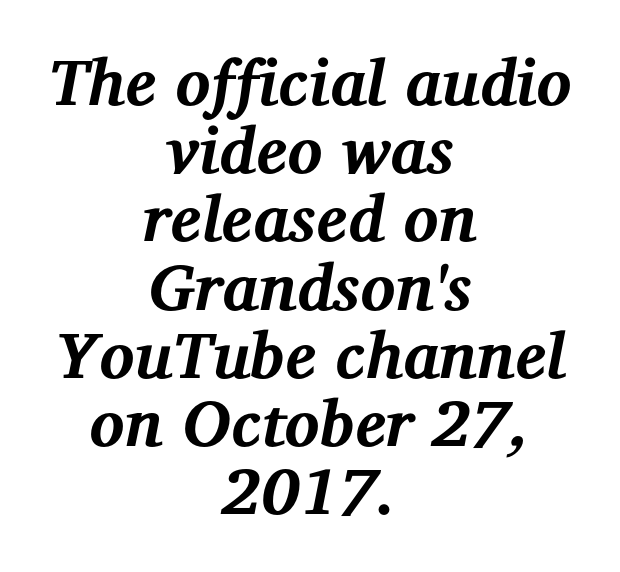
The image shows 65 px bold serif type, italic (leaning right); set centered, tight line spacing (1.05x), normal letter spacing, not underlined; medium stroke contrast and a medium x-height.
